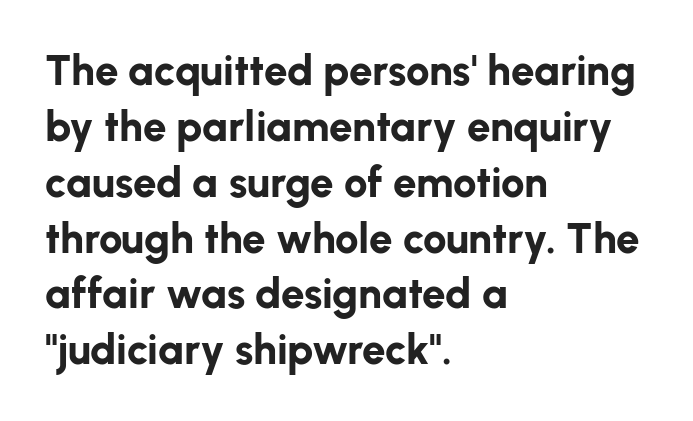
{"serif": "no", "italic": "no", "bold": "yes", "weight": "bold", "width": "normal", "stroke_contrast": "low", "x_height": "medium", "monospaced": "no", "underline": "no", "align": "left", "line_spacing": "normal", "line_spacing_ratio": 1.33, "letter_spacing": "normal", "letter_spacing_em": 0.0, "glyph_px": 42}
